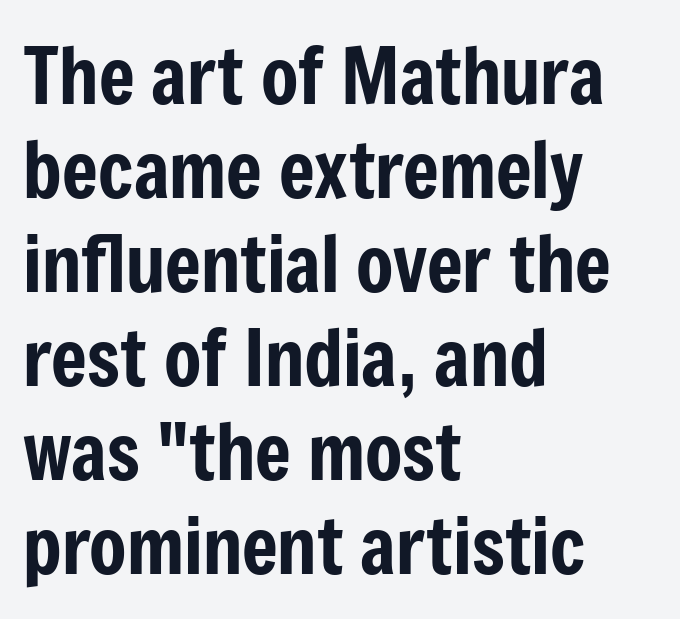
{"serif": "no", "italic": "no", "width": "condensed", "stroke_contrast": "low", "x_height": "medium", "monospaced": "no", "underline": "no", "align": "left", "line_spacing_ratio": 1.22, "letter_spacing": "normal", "letter_spacing_em": 0.0, "glyph_px": 77}
